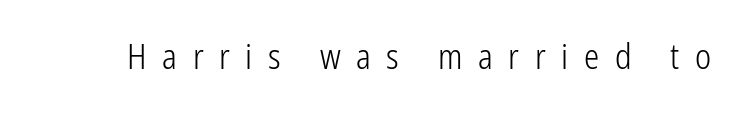
The image shows 34 px light, condensed sans-serif type, upright; set unusually wide letter spacing (+0.46 em), not underlined; low stroke contrast and a medium x-height.
